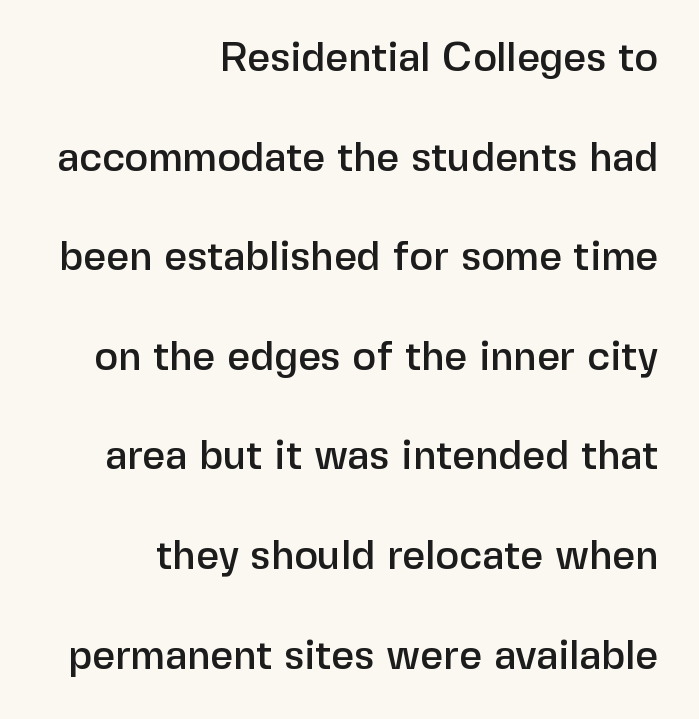
Nope, not italic — everything's standing straight. This rendering employs a face without finishing strokes, i.e., a sans-serif. Horizontal bands of white between lines are thick stripes. These lines are rendered in a variable-pitch font. Nobody drew a line under any word here. The passage shown has conventional tracking throughout.
